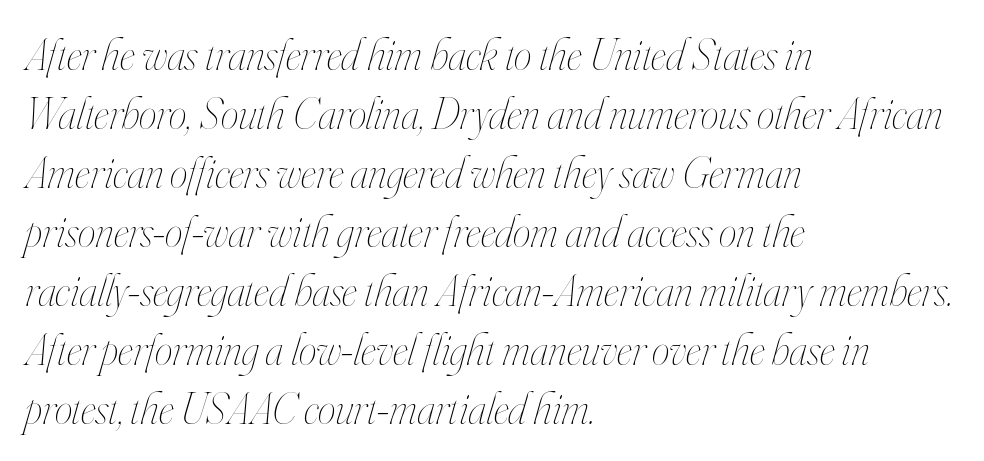
{"italic": "yes", "lean": "right", "slant_degrees": 16, "bold": "no", "weight": "thin", "width": "condensed", "stroke_contrast": "high", "x_height": "small", "monospaced": "no", "underline": "no", "align": "left", "line_spacing": "normal", "line_spacing_ratio": 1.31, "letter_spacing": "normal", "letter_spacing_em": 0.0, "glyph_px": 45}
